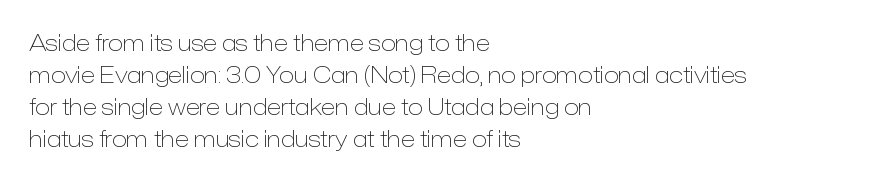
Q: Is the text bold? A: No.
Q: Is the text italic (slanted)? A: No, it is upright.
Q: Is the text underlined? A: No.
Q: How is the paragraph aligned? A: Left-aligned.
Q: Is the spacing between letters normal or unusually wide? A: Normal.
Q: Is the spacing between lines tight, normal or loose? A: Normal.
